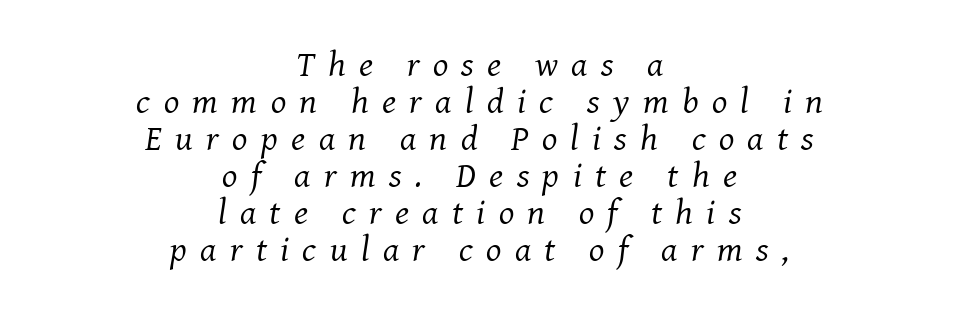
Q: Is the text bold? A: No.
Q: Is the text italic (slanted)? A: Yes, it leans right by about 8 degrees.
Q: Is the typeface a serif or a sans-serif typeface? A: Serif.
Q: Is the text underlined? A: No.
Q: How is the paragraph aligned? A: Centered.
Q: Is the spacing between letters normal or unusually wide? A: Unusually wide.
Q: Is the spacing between lines tight, normal or loose? A: Tight.
Q: Width (condensed, normal, or wide)? A: Normal.
Q: Stroke contrast? A: Medium.
Q: x-height? A: Medium.
Q: Monospaced? A: No.
